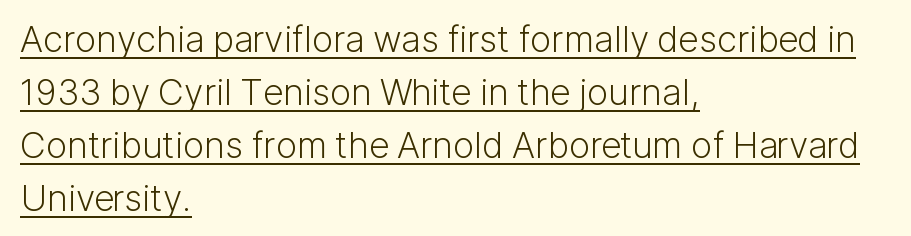
The image shows 36 px light sans-serif type, upright; set left-aligned, normal line spacing (1.47x), normal letter spacing, underlined; low stroke contrast and a medium x-height.
